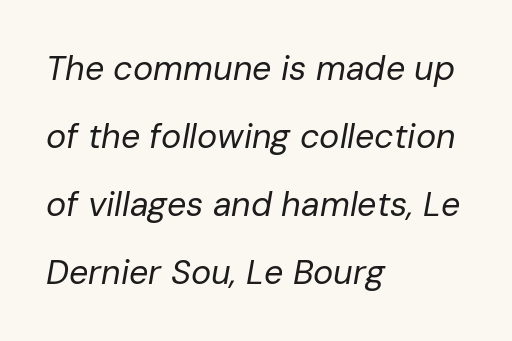
{"italic": "yes", "lean": "right", "slant_degrees": 10, "bold": "no", "weight": "regular", "width": "normal", "stroke_contrast": "low", "x_height": "medium", "monospaced": "no", "underline": "no", "align": "left", "line_spacing": "loose", "line_spacing_ratio": 2.0, "letter_spacing": "normal", "letter_spacing_em": 0.0, "glyph_px": 34}
